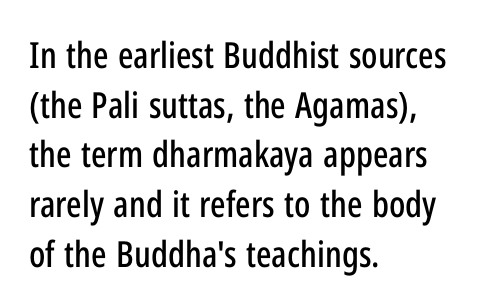
The image shows 36 px condensed sans-serif type, upright; set left-aligned, normal line spacing (1.38x), normal letter spacing, not underlined; low stroke contrast and a medium x-height.
